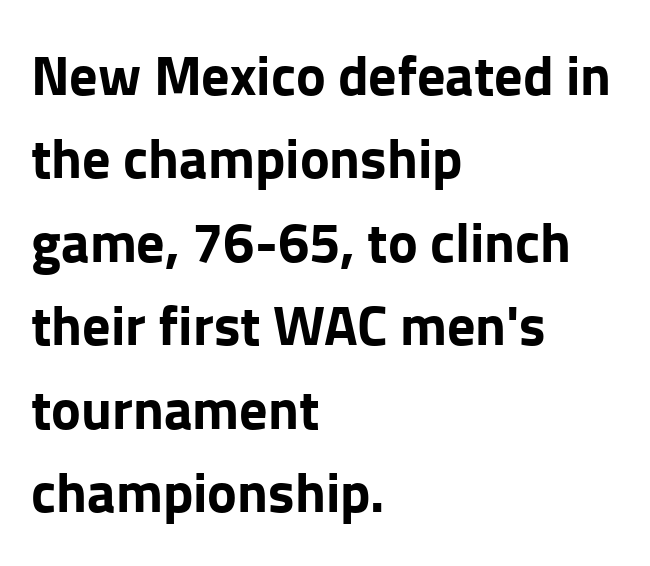
{"serif": "no", "italic": "no", "bold": "yes", "weight": "bold", "width": "normal", "stroke_contrast": "low", "x_height": "medium", "monospaced": "no", "underline": "no", "align": "left", "line_spacing": "normal", "line_spacing_ratio": 1.49, "letter_spacing": "normal", "letter_spacing_em": 0.0, "glyph_px": 56}
